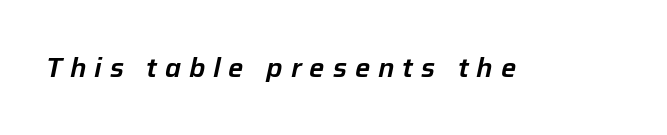
{"italic": "yes", "lean": "right", "slant_degrees": 12, "underline": "no", "letter_spacing": "wide", "letter_spacing_em": 0.29, "glyph_px": 27}
